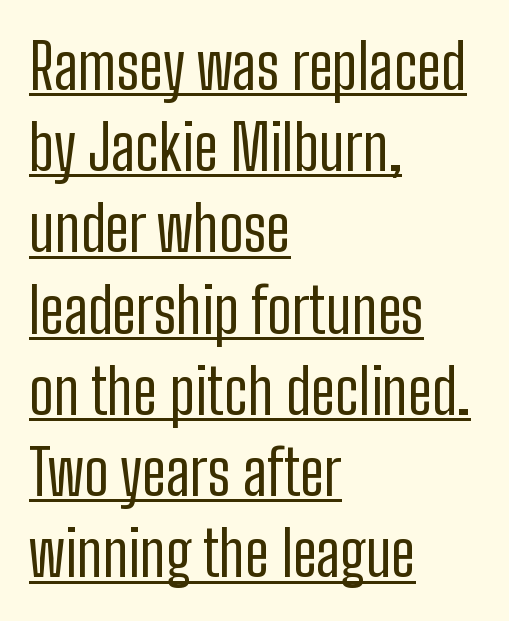
The image shows 62 px regular-weight, condensed sans-serif type, upright; set left-aligned, normal line spacing (1.31x), normal letter spacing, underlined; low stroke contrast and a medium x-height.
